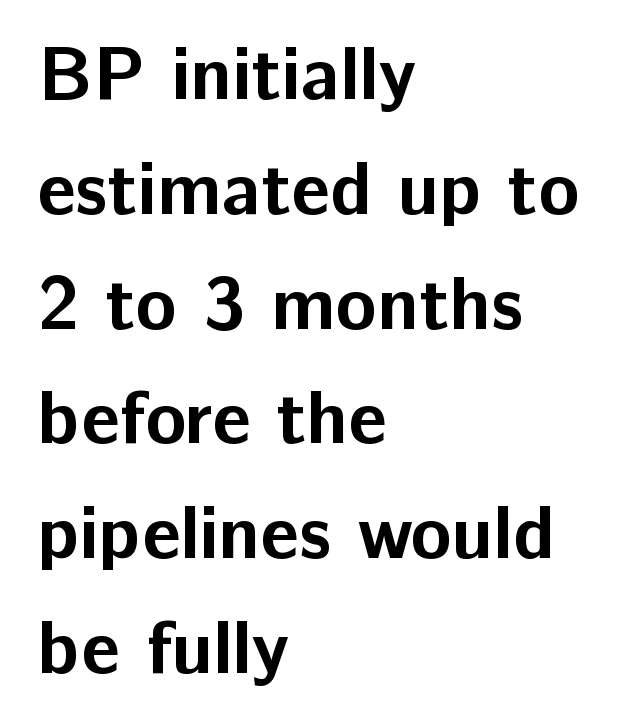
Q: Is the text bold? A: Yes.
Q: Is the text italic (slanted)? A: No, it is upright.
Q: Is the typeface a serif or a sans-serif typeface? A: Sans-serif.
Q: Is the text underlined? A: No.
Q: How is the paragraph aligned? A: Left-aligned.
Q: Is the spacing between letters normal or unusually wide? A: Normal.
Q: Is the spacing between lines tight, normal or loose? A: Normal.
Q: Width (condensed, normal, or wide)? A: Normal.
Q: Stroke contrast? A: Low.
Q: x-height? A: Medium.
Q: Monospaced? A: No.
